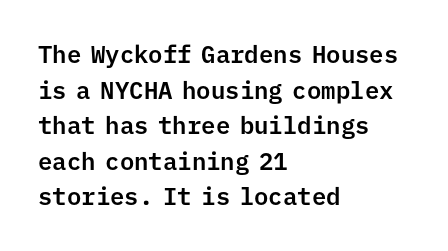
The lettering holds an erect, upright posture throughout. Inter-character spacing is left at the font's built-in metrics. The glyphs are unaccompanied by any horizontal stroke below them. Horizontal alignment here is leftward, the default for most running prose. Is there much room between lines? A standard amount, neither cramped nor airy.
